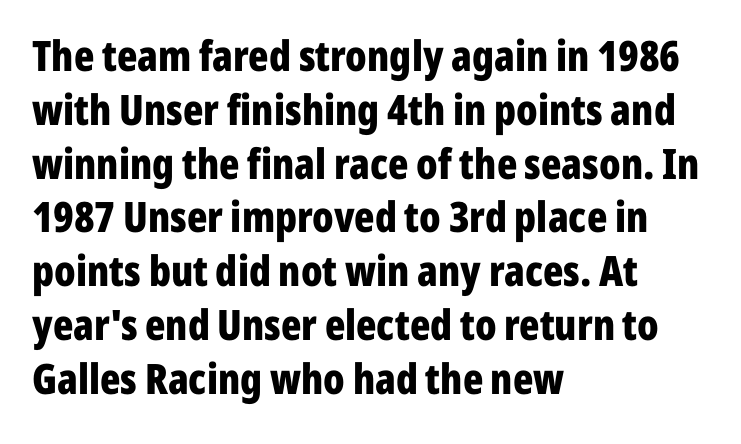
Q: Is the text bold? A: Yes.
Q: Is the text italic (slanted)? A: No, it is upright.
Q: Is the typeface a serif or a sans-serif typeface? A: Sans-serif.
Q: Is the text underlined? A: No.
Q: How is the paragraph aligned? A: Left-aligned.
Q: Is the spacing between letters normal or unusually wide? A: Normal.
Q: Is the spacing between lines tight, normal or loose? A: Normal.
Q: Width (condensed, normal, or wide)? A: Condensed.
Q: Stroke contrast? A: Low.
Q: x-height? A: Medium.
Q: Monospaced? A: No.
